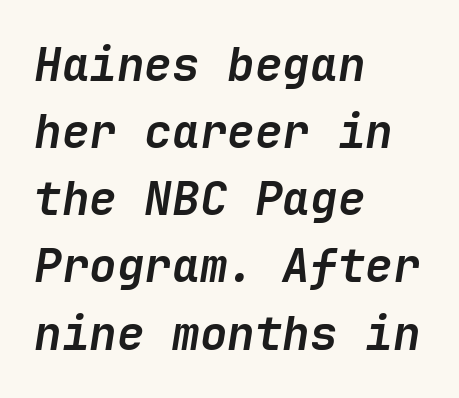
Q: Is the text bold? A: Yes.
Q: Is the text italic (slanted)? A: Yes, it leans right by about 9 degrees.
Q: Is the text underlined? A: No.
Q: How is the paragraph aligned? A: Left-aligned.
Q: Is the spacing between letters normal or unusually wide? A: Normal.
Q: Is the spacing between lines tight, normal or loose? A: Normal.
Q: Width (condensed, normal, or wide)? A: Normal.
Q: Stroke contrast? A: Low.
Q: x-height? A: Medium.
